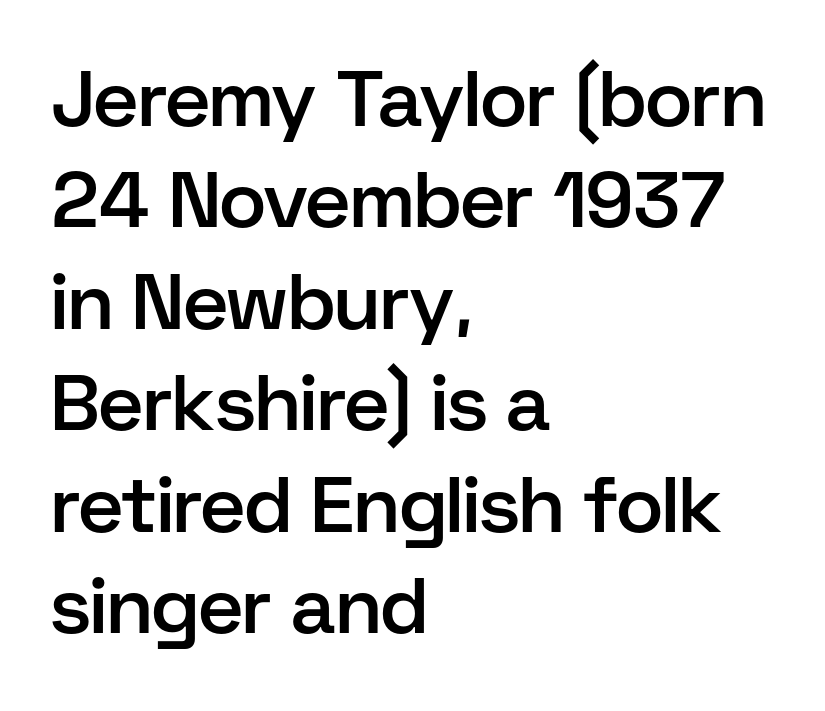
The image shows 78 px semibold sans-serif type, upright; set left-aligned, normal line spacing (1.3x), normal letter spacing, not underlined; low stroke contrast and a medium x-height.
